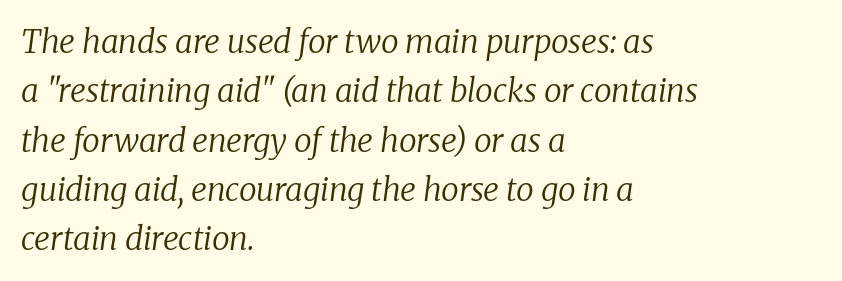
{"serif": "yes", "italic": "yes", "lean": "right", "slant_degrees": 8, "bold": "no", "weight": "regular", "width": "normal", "stroke_contrast": "low", "x_height": "medium", "monospaced": "no", "underline": "no", "align": "left", "line_spacing": "normal", "line_spacing_ratio": 1.54, "letter_spacing": "normal", "letter_spacing_em": 0.0, "glyph_px": 32}
